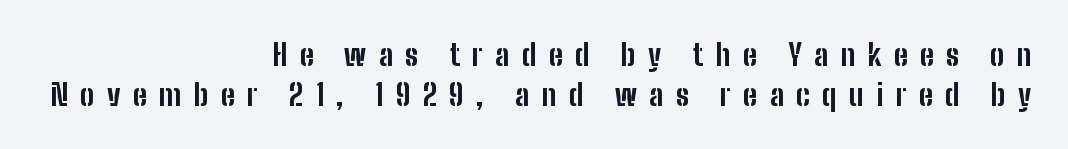
Q: Is the text bold? A: Yes.
Q: Is the text italic (slanted)? A: No, it is upright.
Q: Is the typeface a serif or a sans-serif typeface? A: Sans-serif.
Q: Is the text underlined? A: No.
Q: How is the paragraph aligned? A: Right-aligned.
Q: Is the spacing between letters normal or unusually wide? A: Unusually wide.
Q: Is the spacing between lines tight, normal or loose? A: Normal.
Q: Width (condensed, normal, or wide)? A: Condensed.
Q: Stroke contrast? A: Low.
Q: x-height? A: Medium.
Q: Monospaced? A: No.
